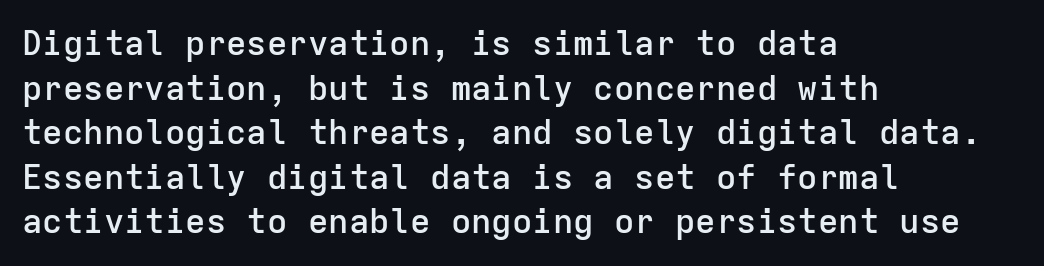
The image shows 34 px semibold sans-serif type, upright, monospaced; set left-aligned, normal line spacing (1.31x), normal letter spacing, not underlined; low stroke contrast and a medium x-height.
